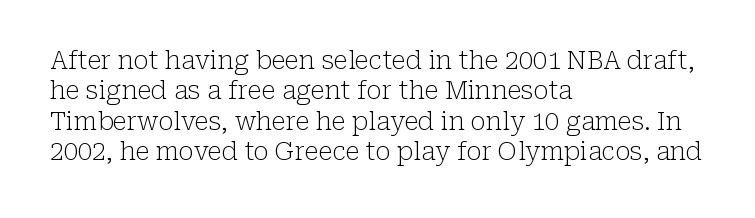
Nope, not italic — everything's standing straight. Only glyphs here, with clear space below each row. Leftover space on each line is placed entirely after the last word. The gaps between neighbouring characters are ordinary and unremarkable. A light-to-regular cut is what we see here.
